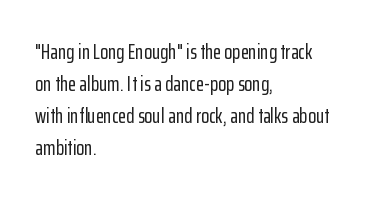
Q: Is the text italic (slanted)? A: No, it is upright.
Q: Is the text underlined? A: No.
Q: How is the paragraph aligned? A: Left-aligned.
Q: Is the spacing between letters normal or unusually wide? A: Normal.
Q: Is the spacing between lines tight, normal or loose? A: Normal.
